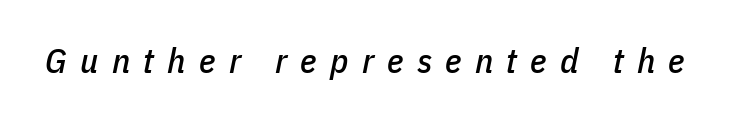
The image shows 35 px condensed type, italic (leaning right); set unusually wide letter spacing (+0.38 em), not underlined; low stroke contrast and a medium x-height.
